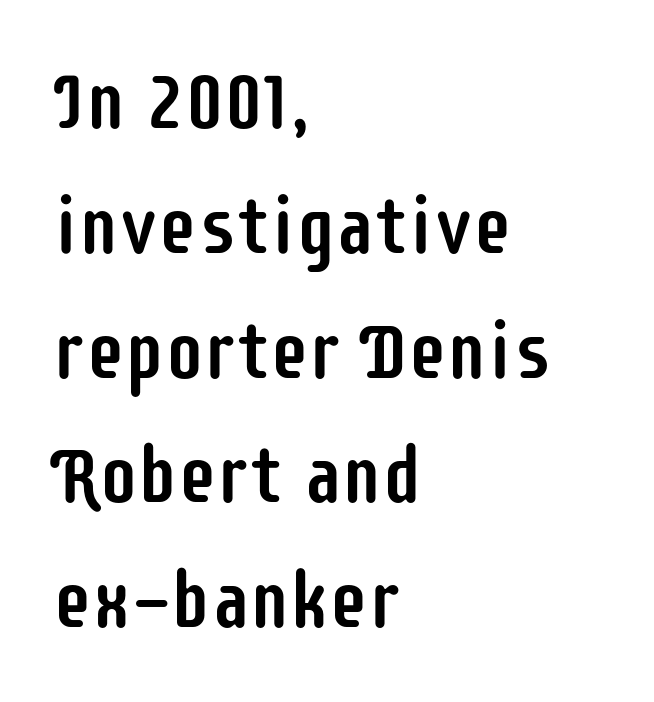
Q: Is the text italic (slanted)? A: No, it is upright.
Q: Is the typeface a serif or a sans-serif typeface? A: Sans-serif.
Q: Is the text underlined? A: No.
Q: How is the paragraph aligned? A: Left-aligned.
Q: Is the spacing between letters normal or unusually wide? A: Normal.
Q: Is the spacing between lines tight, normal or loose? A: Normal.
Q: Width (condensed, normal, or wide)? A: Condensed.
Q: Stroke contrast? A: Low.
Q: x-height? A: Large.
Q: Monospaced? A: No.
